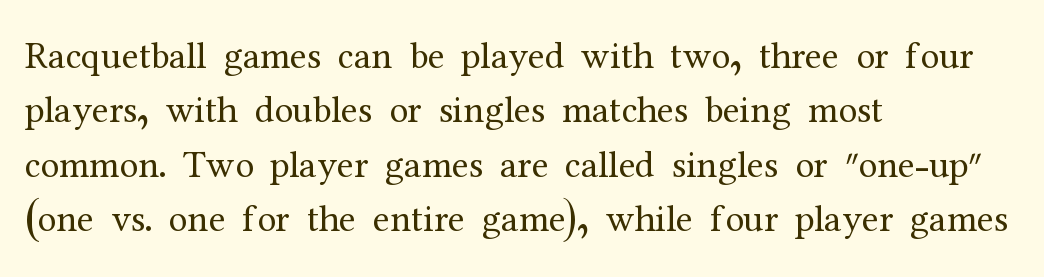
The image shows 38 px regular-weight serif type, upright; set left-aligned, normal line spacing (1.43x), normal letter spacing, not underlined; medium stroke contrast and a medium x-height.
